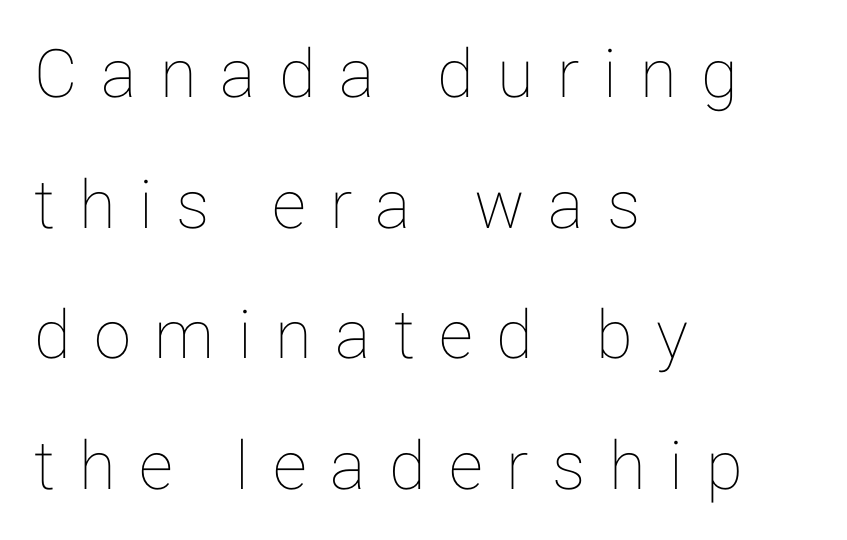
Words appear elongated and porous because spacing is wide. The face used here is proportionally spaced, like ordinary book or web type. The typesetter chose a ragged-right arrangement here. Italic: no, the glyphs are upright roman. This block would shrink considerably if given ordinary leading; it's expanded now. Each row of text sits above clean, open space.
